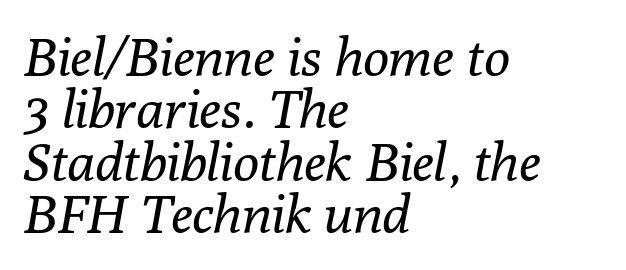
{"serif": "yes", "italic": "yes", "lean": "right", "slant_degrees": 10, "bold": "no", "weight": "regular", "width": "normal", "stroke_contrast": "low", "x_height": "medium", "monospaced": "no", "underline": "no", "align": "left", "line_spacing": "tight", "line_spacing_ratio": 0.97, "letter_spacing": "normal", "letter_spacing_em": 0.0, "glyph_px": 54}
